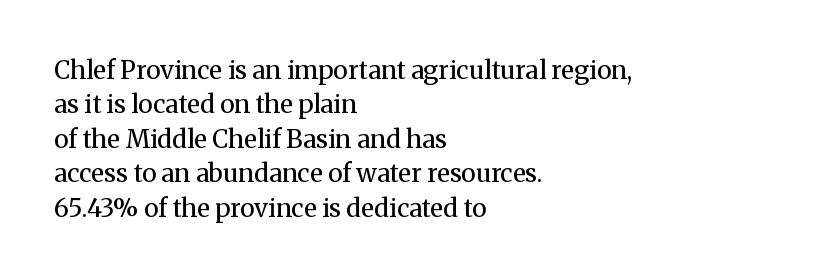
Q: Is the text bold? A: No.
Q: Is the text italic (slanted)? A: No, it is upright.
Q: Is the text underlined? A: No.
Q: How is the paragraph aligned? A: Left-aligned.
Q: Is the spacing between letters normal or unusually wide? A: Normal.
Q: Is the spacing between lines tight, normal or loose? A: Normal.
